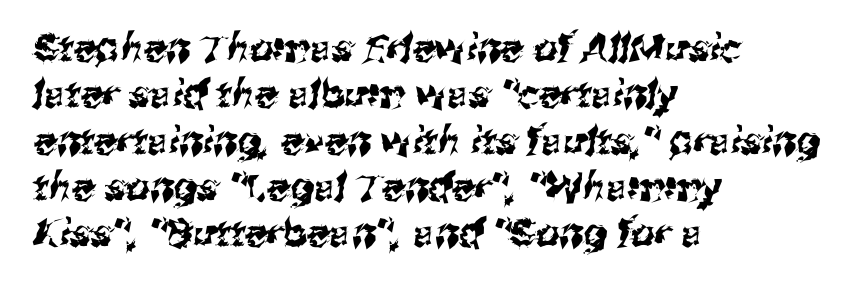
The image shows 38 px sans-serif type; set left-aligned, line spacing 1.22x, normal letter spacing, not underlined; medium stroke contrast and a medium x-height.
